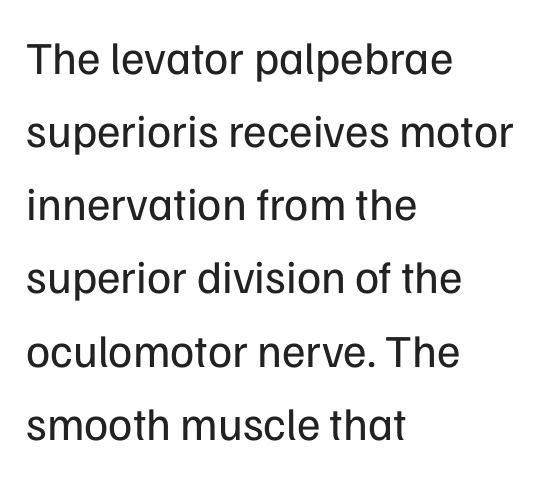
{"serif": "no", "italic": "no", "bold": "no", "weight": "regular", "width": "normal", "stroke_contrast": "low", "x_height": "medium", "monospaced": "no", "underline": "no", "align": "left", "line_spacing": "normal", "line_spacing_ratio": 1.59, "letter_spacing": "normal", "letter_spacing_em": 0.0, "glyph_px": 46}
